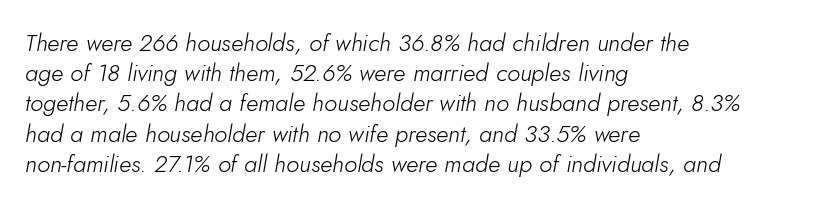
The image shows 24 px text type, italic (leaning right); set left-aligned, normal line spacing (1.26x), normal letter spacing, not underlined.
